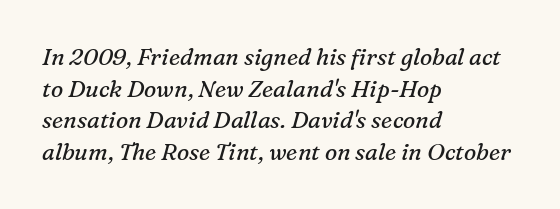
Q: Is the text bold? A: No.
Q: Is the text italic (slanted)? A: Yes, it leans right by about 16 degrees.
Q: Is the text underlined? A: No.
Q: How is the paragraph aligned? A: Left-aligned.
Q: Is the spacing between letters normal or unusually wide? A: Normal.
Q: Is the spacing between lines tight, normal or loose? A: Normal.
